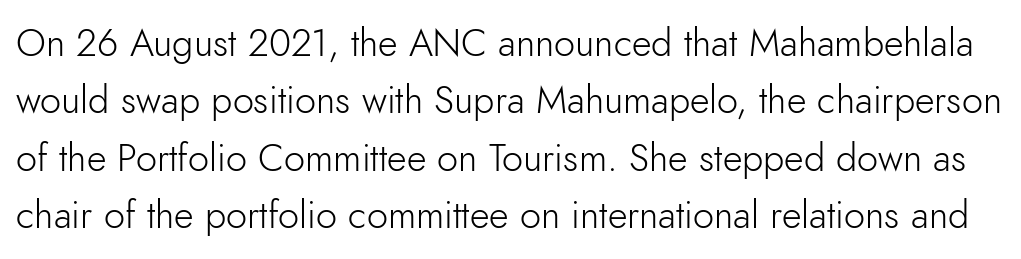
{"serif": "no", "italic": "no", "bold": "no", "weight": "light", "width": "normal", "stroke_contrast": "low", "x_height": "small", "monospaced": "no", "underline": "no", "line_spacing": "normal", "line_spacing_ratio": 1.51, "letter_spacing": "normal", "letter_spacing_em": 0.0, "glyph_px": 38}
